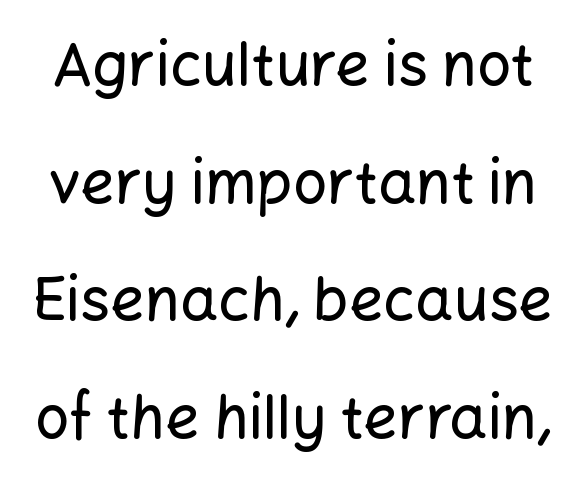
{"serif": "no", "italic": "no", "width": "normal", "stroke_contrast": "low", "x_height": "medium", "monospaced": "no", "underline": "no", "line_spacing": "loose", "line_spacing_ratio": 1.96, "letter_spacing": "normal", "letter_spacing_em": 0.0, "glyph_px": 60}
